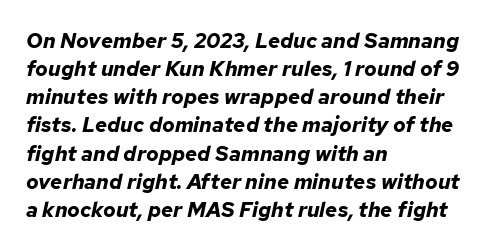
The image shows 21 px bold type, italic (leaning right); set left-aligned, normal line spacing (1.34x), normal letter spacing, not underlined.
